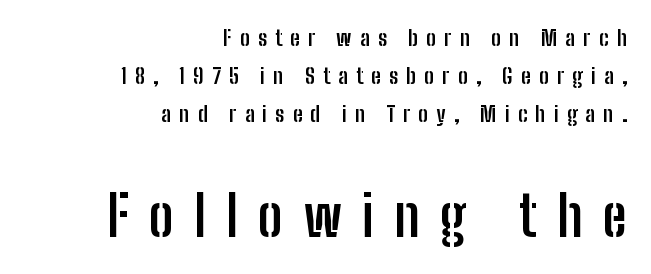
{"serif": "no", "italic": "no", "bold": "yes", "weight": "semibold", "width": "condensed", "stroke_contrast": "low", "x_height": "medium", "monospaced": "no", "underline": "no", "align": "right", "line_spacing_ratio": 1.73, "letter_spacing": "wide", "letter_spacing_em": 0.37, "larger_block": "second", "size_ratio": 2.5, "glyph_px": 55}
